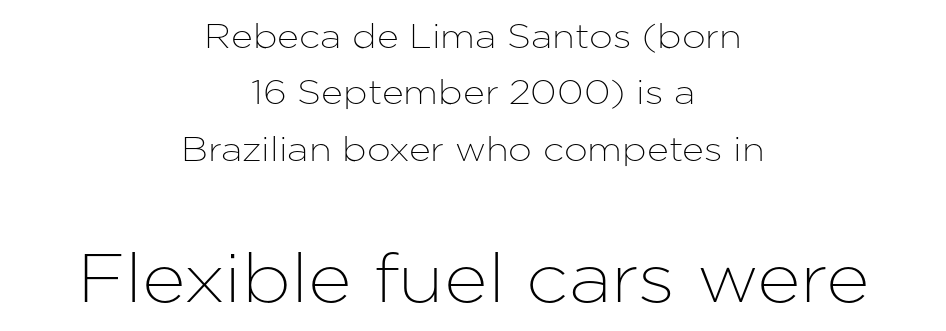
The image shows 68 px sans-serif type, upright; set centered, normal line spacing (1.66x), normal letter spacing, not underlined; the second (bottom) block is 2.0x larger; low stroke contrast and a medium x-height.
